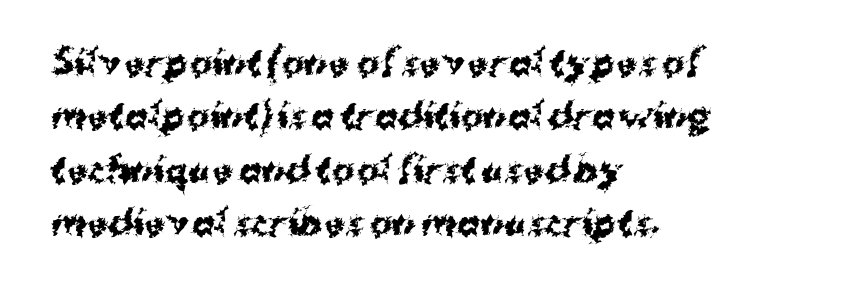
Q: Is the text bold? A: Yes.
Q: Is the text italic (slanted)? A: Yes.
Q: Is the typeface a serif or a sans-serif typeface? A: Sans-serif.
Q: Is the text underlined? A: No.
Q: How is the paragraph aligned? A: Left-aligned.
Q: Is the spacing between letters normal or unusually wide? A: Normal.
Q: Is the spacing between lines tight, normal or loose? A: Normal.
Q: Width (condensed, normal, or wide)? A: Normal.
Q: Stroke contrast? A: Medium.
Q: x-height? A: Medium.
Q: Monospaced? A: No.
